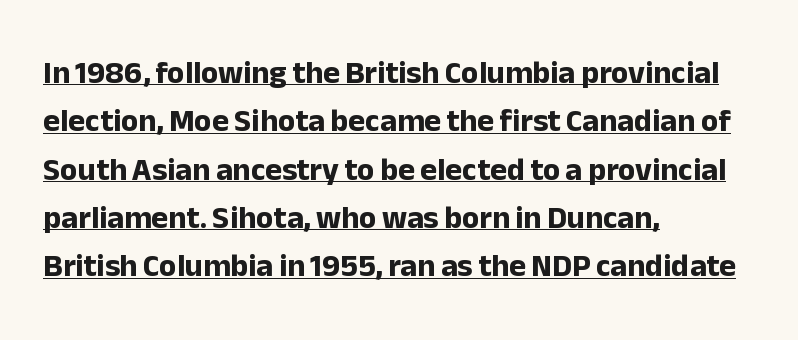
Q: Is the text bold? A: Yes.
Q: Is the text italic (slanted)? A: No, it is upright.
Q: Is the typeface a serif or a sans-serif typeface? A: Sans-serif.
Q: Is the text underlined? A: Yes.
Q: How is the paragraph aligned? A: Left-aligned.
Q: Is the spacing between letters normal or unusually wide? A: Normal.
Q: Is the spacing between lines tight, normal or loose? A: Normal.
Q: Width (condensed, normal, or wide)? A: Normal.
Q: Stroke contrast? A: Low.
Q: x-height? A: Medium.
Q: Monospaced? A: No.
